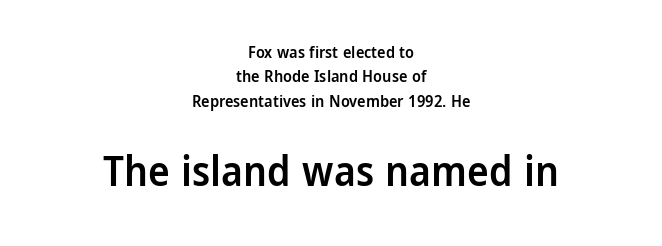
Size hierarchy here favors the trailing block over the leading one. The space between consecutive lines is moderate. The rendering keeps characters at their native spacing. Serifs: no, the terminals of the letterforms are clean.
